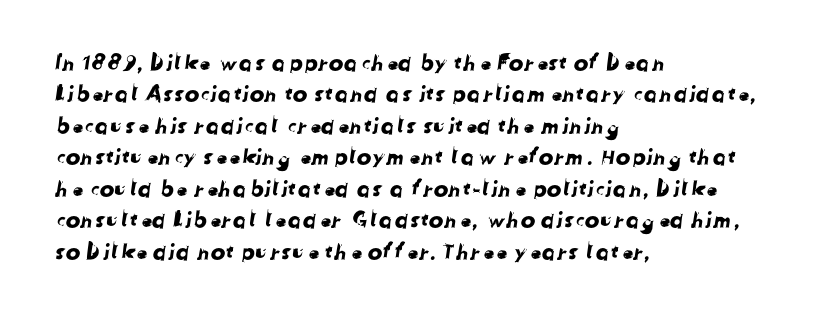
Regular leading. Nobody drew a line under any word here. How are the letters spaced? Ordinarily, with no added tracking. Alignment: flush left.
